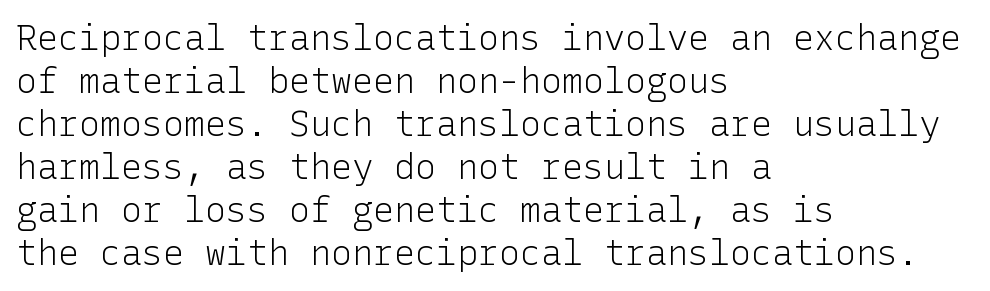
Q: Is the text bold? A: No.
Q: Is the text italic (slanted)? A: No, it is upright.
Q: Is the typeface a serif or a sans-serif typeface? A: Sans-serif.
Q: Is the text underlined? A: No.
Q: How is the paragraph aligned? A: Left-aligned.
Q: Is the spacing between letters normal or unusually wide? A: Normal.
Q: Width (condensed, normal, or wide)? A: Normal.
Q: Stroke contrast? A: Low.
Q: x-height? A: Medium.
